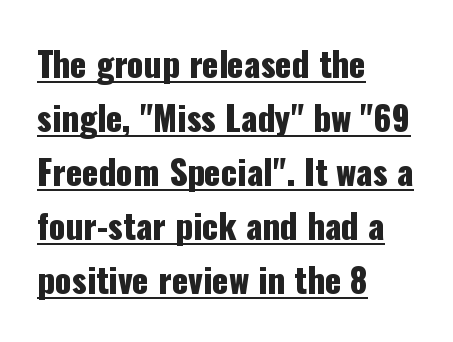
The image shows 34 px condensed sans-serif type, upright; set left-aligned, normal line spacing (1.59x), normal letter spacing, underlined; low stroke contrast and a medium x-height.
